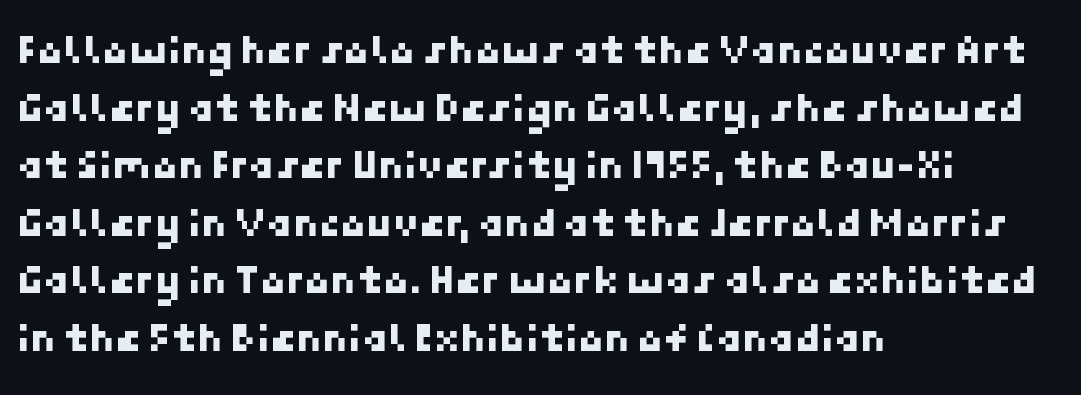
If you measured baseline to baseline, you'd find a middling distance. Quick note: underline off. Spacing between characters is what you'd get straight out of the box. Every row of glyphs begins at an identical x-position on the left. Examine the stroke ends and you'll find no serifs.
